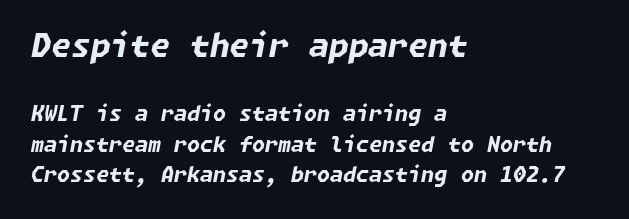
The image shows 32 px bold type, italic (leaning right); set left-aligned, normal line spacing (1.47x), normal letter spacing, not underlined; the first (top) block is 1.52x larger; low stroke contrast and a medium x-height.
